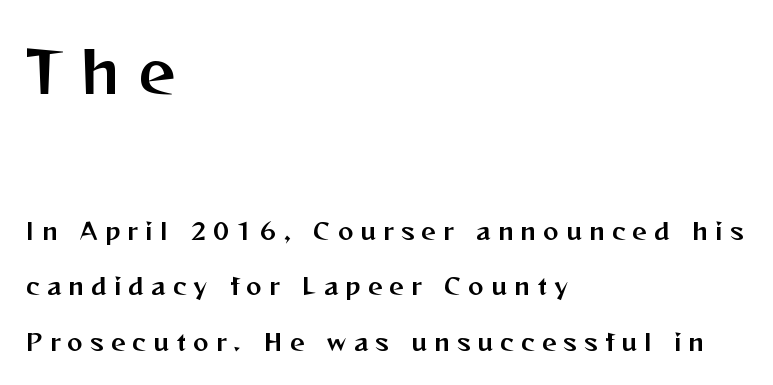
Glyph-to-glyph distance is far greater than everyday printed text. Visually the block forms a straight wall on the left and a jagged coastline on the right. The axis of the letterforms is exactly vertical. Honestly, there is no underline to notice here at all. Two sizes are in play, and the larger belongs to the first block. Notice the wide empty band between every row — that's loose leading.
